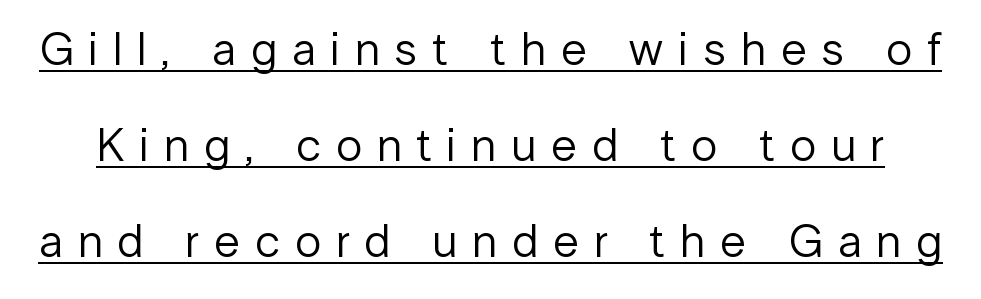
Q: Is the text bold? A: No.
Q: Is the text italic (slanted)? A: No, it is upright.
Q: Is the typeface a serif or a sans-serif typeface? A: Sans-serif.
Q: Is the text underlined? A: Yes.
Q: Is the spacing between letters normal or unusually wide? A: Unusually wide.
Q: Is the spacing between lines tight, normal or loose? A: Loose.
Q: Width (condensed, normal, or wide)? A: Normal.
Q: Stroke contrast? A: Low.
Q: x-height? A: Medium.
Q: Monospaced? A: No.
